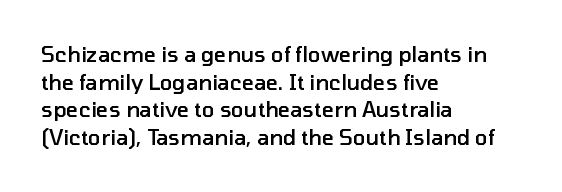
{"italic": "no", "bold": "semi", "underline": "no", "align": "left", "line_spacing": "normal", "line_spacing_ratio": 1.32, "letter_spacing": "normal", "letter_spacing_em": 0.0, "glyph_px": 21}
